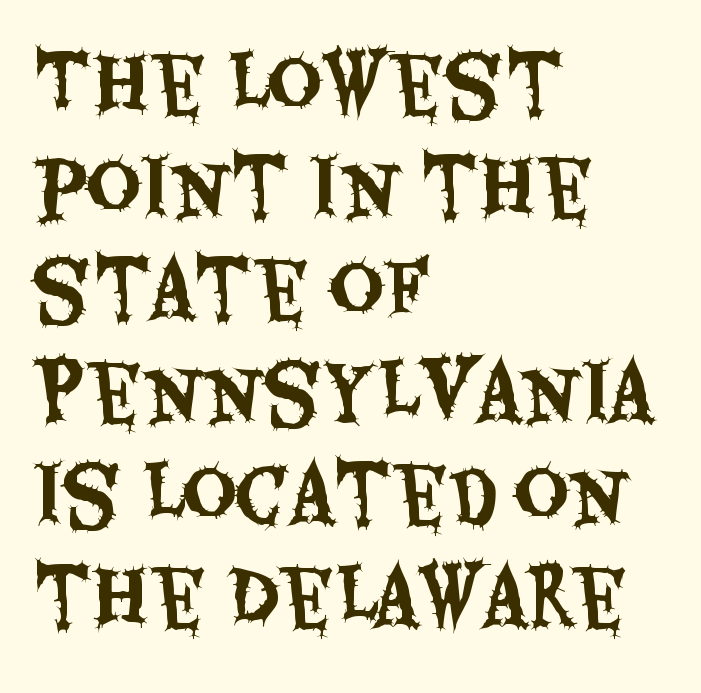
The lettering stays uniformly vertical, giving the passage a roman look. Does the type have serifs? No, each stem ends abruptly. Varying glyph widths throughout — classic text-font behaviour. Regular leading.
